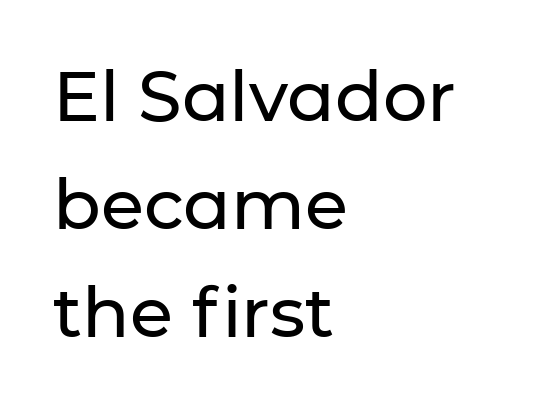
{"serif": "no", "italic": "no", "width": "normal", "stroke_contrast": "low", "x_height": "medium", "monospaced": "no", "underline": "no", "align": "left", "line_spacing": "normal", "line_spacing_ratio": 1.54, "letter_spacing": "normal", "letter_spacing_em": 0.0, "glyph_px": 70}
